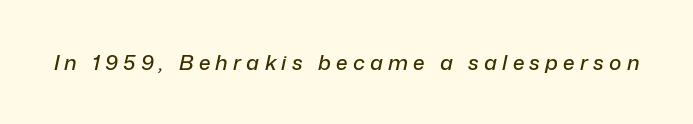
{"italic": "yes", "lean": "right", "slant_degrees": 12, "underline": "no", "letter_spacing": "wide", "letter_spacing_em": 0.25, "glyph_px": 21}
